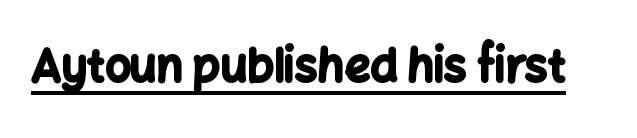
The characters display no serif detailing; their extremities are plain. Each line of the rendering has a horizontal stroke beneath the glyphs. Proportional: the letters do not fall into vertical columns. The rendering keeps characters at their native spacing.
